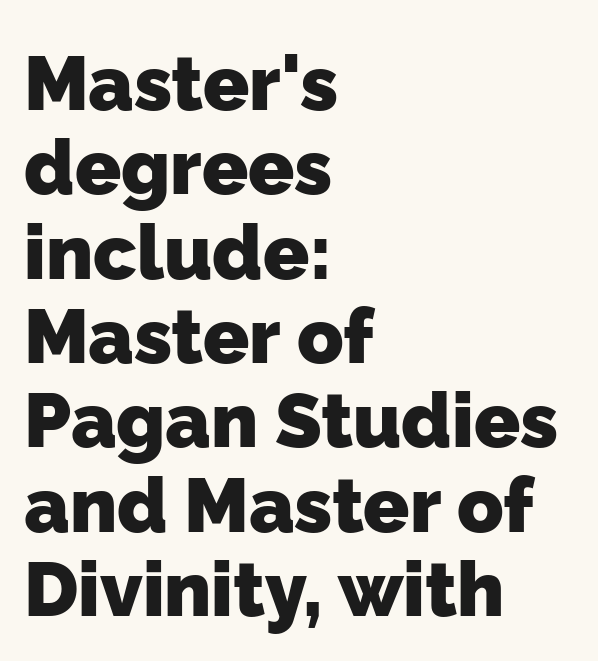
{"serif": "no", "bold": "yes", "weight": "heavy", "width": "normal", "stroke_contrast": "low", "x_height": "medium", "monospaced": "no", "underline": "no", "align": "left", "line_spacing": "tight", "line_spacing_ratio": 1.11, "letter_spacing": "normal", "letter_spacing_em": 0.0, "glyph_px": 76}
